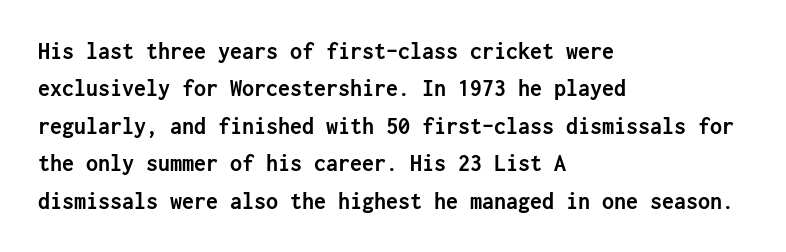
Underline: absent. Strokes here are thick enough to call this a true bold. This block has exactly the height ordinary leading produces. Standard letterfit; no display-style spreading of the glyphs. The lines are quadded left.
